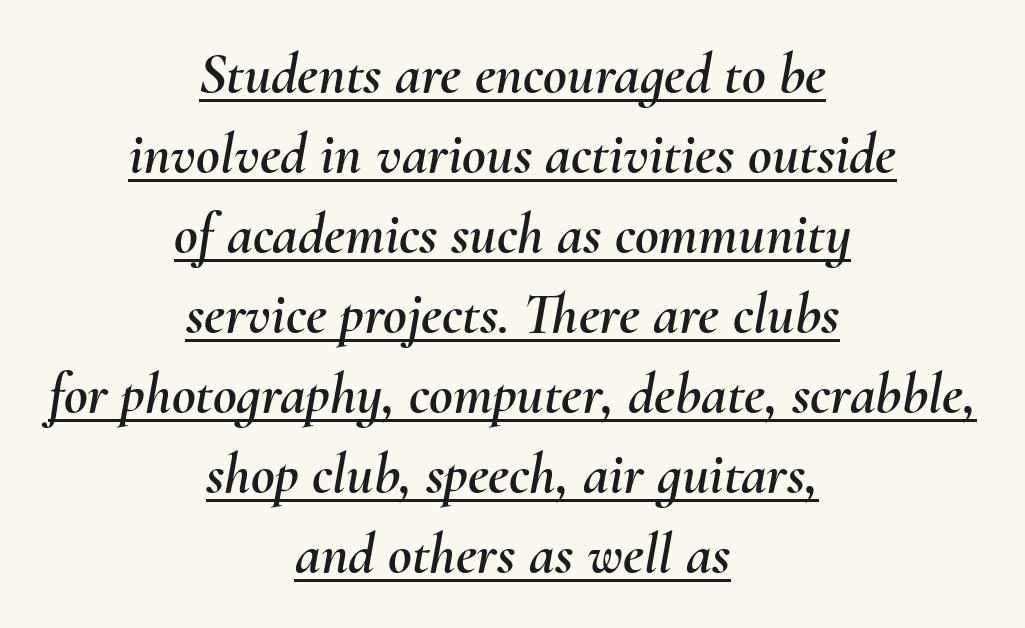
The image shows 58 px text type, italic (leaning right); set centered, normal line spacing (1.38x), normal letter spacing, underlined; medium stroke contrast and a small x-height.
